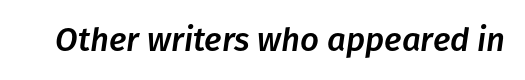
Nobody touched the tracking dial on this one. Proportional: the letters do not fall into vertical columns. Beneath every word, the page is bare. Tall strokes in this sample are angled rather than plumb.
